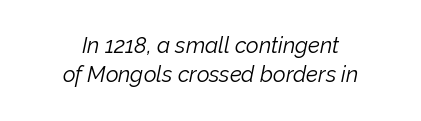
The image shows 22 px text type, italic (leaning right); set centered, normal line spacing (1.32x), normal letter spacing, not underlined.
